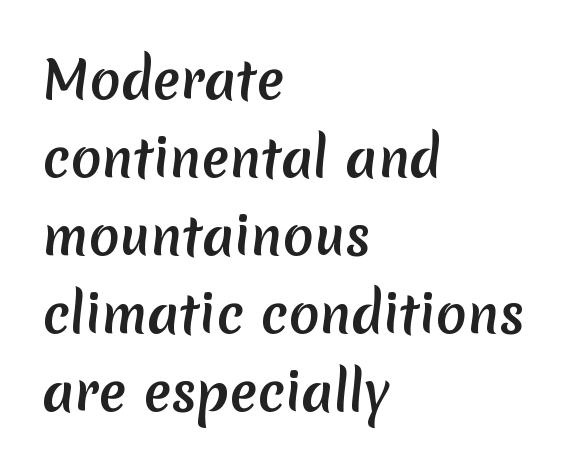
{"serif": "no", "bold": "yes", "weight": "semibold", "width": "normal", "stroke_contrast": "low", "x_height": "medium", "monospaced": "no", "underline": "no", "align": "left", "line_spacing": "normal", "line_spacing_ratio": 1.53, "letter_spacing": "normal", "letter_spacing_em": 0.0, "glyph_px": 51}
